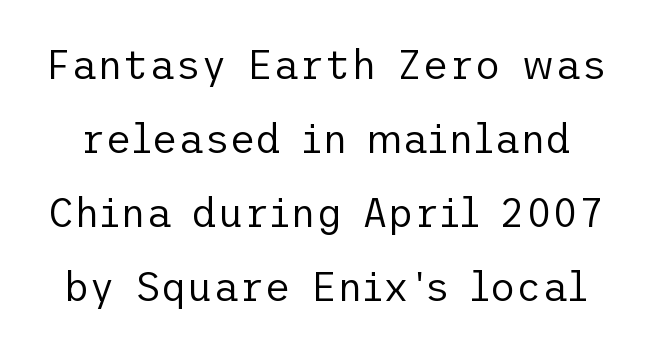
The image shows 40 px regular-weight sans-serif type, upright; set line spacing 1.85x, normal letter spacing, not underlined; low stroke contrast and a medium x-height.
